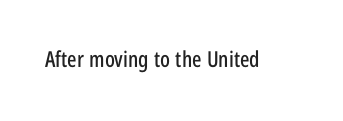
The image shows 22 px text type, upright; set normal letter spacing, not underlined.
